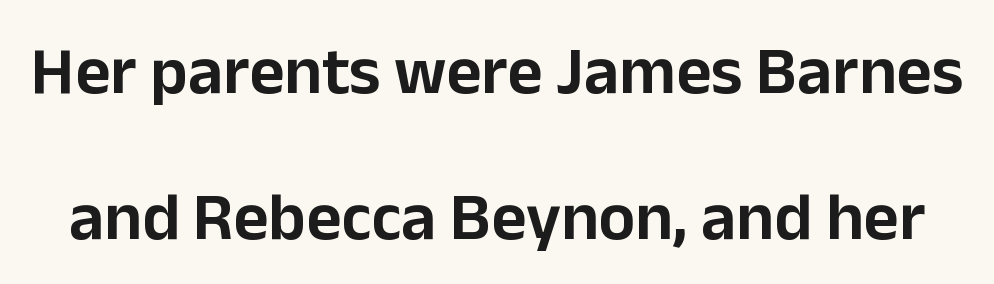
Baseline-to-baseline distance is far greater than the letter height. Examine the stroke ends and you'll find no serifs. Honestly, there is no underline to notice here at all. Compared with typical body copy, the letter spacing here is the same. Spacing verdict: proportional, widths tailored to each character. The type sits square on the baseline with zero lean.
